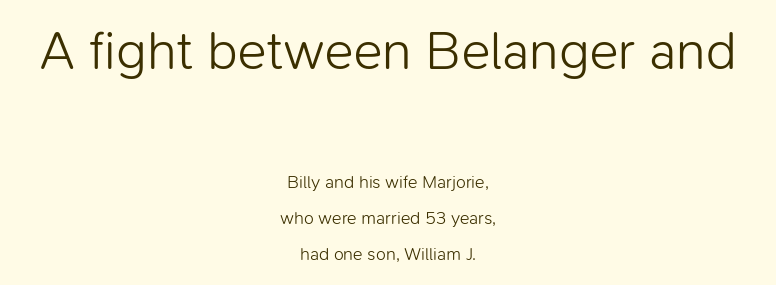
The image shows 54 px light sans-serif type, upright; set centered, loose line spacing (2.01x), normal letter spacing, not underlined; the first (top) block is 3.0x larger; low stroke contrast and a medium x-height.
